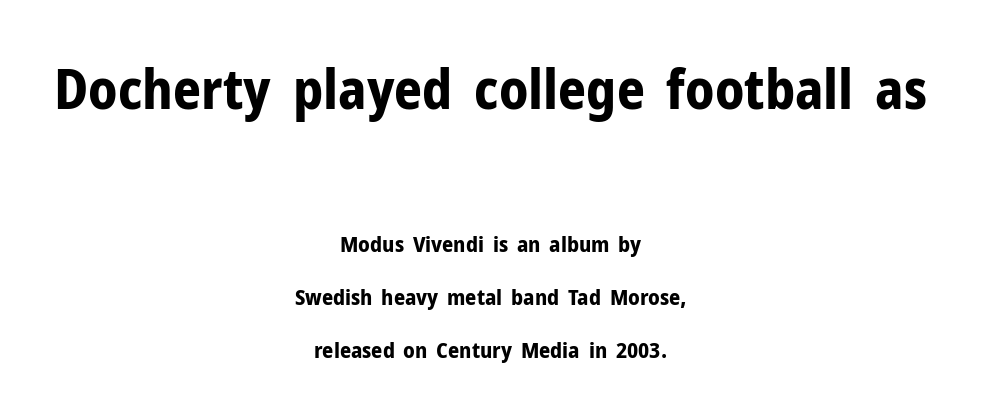
The words here are not underlined. Size hierarchy here favors the leading block over the trailing one. Notice how the passage keeps no hard edge, just a central spine. Character widths vary here, with narrow letters taking less room than wide ones. Spacing between characters is what you'd get straight out of the box.
